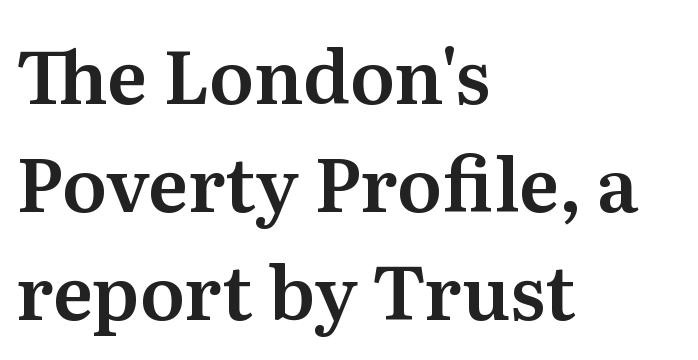
Q: Is the text italic (slanted)? A: No, it is upright.
Q: Is the typeface a serif or a sans-serif typeface? A: Serif.
Q: Is the text underlined? A: No.
Q: How is the paragraph aligned? A: Left-aligned.
Q: Is the spacing between letters normal or unusually wide? A: Normal.
Q: Is the spacing between lines tight, normal or loose? A: Normal.
Q: Width (condensed, normal, or wide)? A: Normal.
Q: Stroke contrast? A: Medium.
Q: x-height? A: Medium.
Q: Monospaced? A: No.
